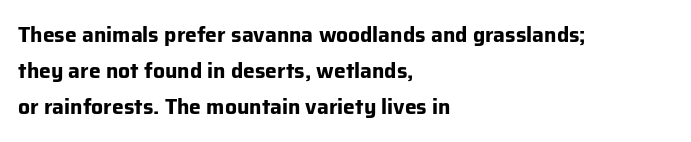
Q: Is the text bold? A: Yes.
Q: Is the text italic (slanted)? A: No, it is upright.
Q: Is the text underlined? A: No.
Q: How is the paragraph aligned? A: Left-aligned.
Q: Is the spacing between letters normal or unusually wide? A: Normal.
